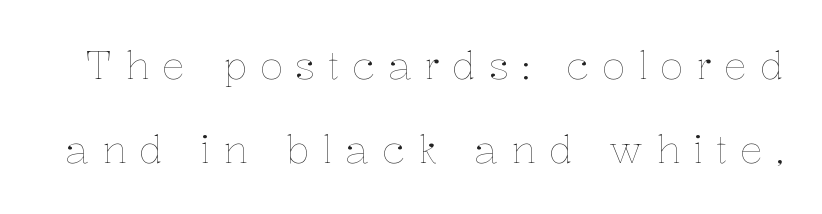
{"italic": "no", "bold": "no", "weight": "thin", "width": "normal", "stroke_contrast": "low", "x_height": "medium", "monospaced": "no", "underline": "no", "line_spacing": "loose", "line_spacing_ratio": 2.16, "letter_spacing": "wide", "letter_spacing_em": 0.32, "glyph_px": 39}
